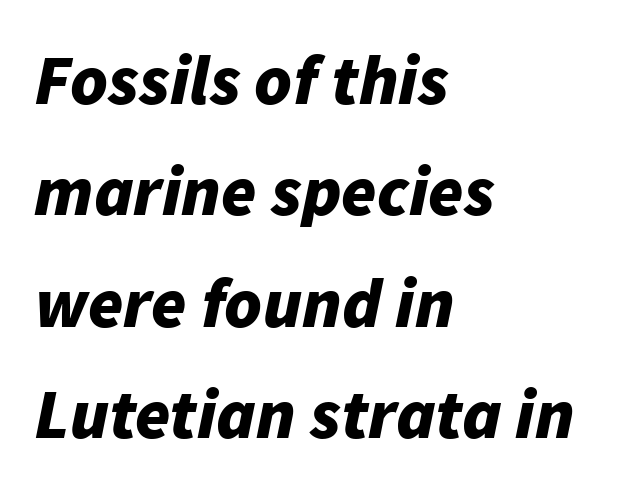
The image shows 71 px bold type, italic (leaning right); set left-aligned, normal line spacing (1.57x), normal letter spacing, not underlined; low stroke contrast and a medium x-height.
